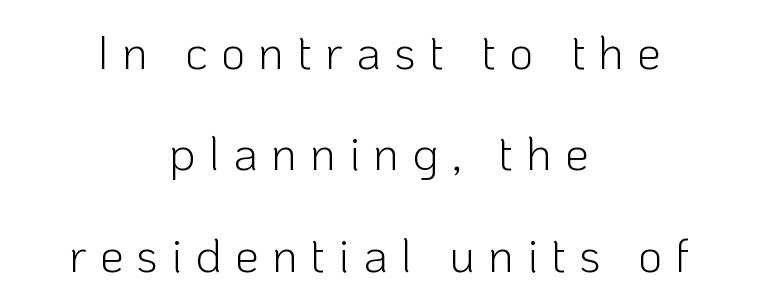
Unlike a traditional serif, this face leaves its strokes unadorned. One glance says open: line gaps are wider than usual. A typesetter would mark this as roman, not italic. Character widths vary here, with narrow letters taking less room than wide ones. Letter spacing: wide.
